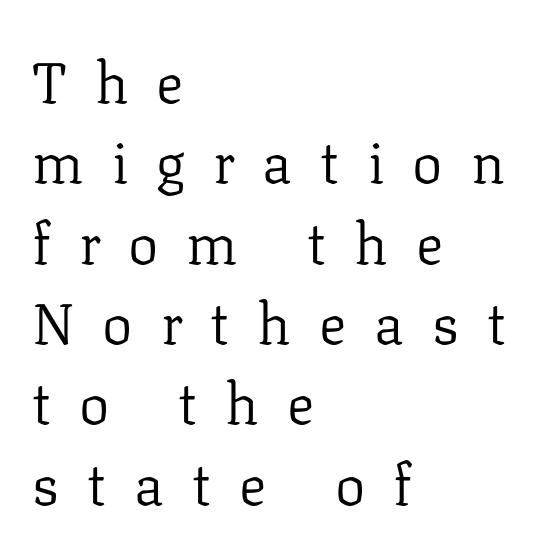
The image shows 57 px regular-weight serif type, upright; set left-aligned, normal line spacing (1.41x), unusually wide letter spacing (+0.49 em), not underlined; low stroke contrast and a medium x-height.
